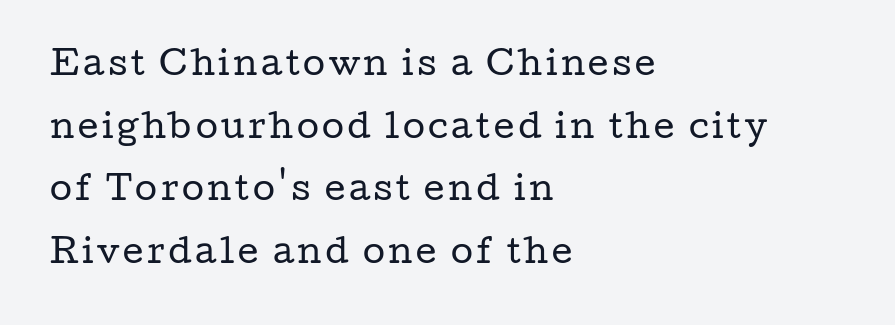
Q: Is the text bold? A: No.
Q: Is the text italic (slanted)? A: No, it is upright.
Q: Is the typeface a serif or a sans-serif typeface? A: Serif.
Q: Is the text underlined? A: No.
Q: How is the paragraph aligned? A: Left-aligned.
Q: Is the spacing between lines tight, normal or loose? A: Loose.
Q: Width (condensed, normal, or wide)? A: Wide.
Q: Stroke contrast? A: Low.
Q: x-height? A: Medium.
Q: Monospaced? A: No.
